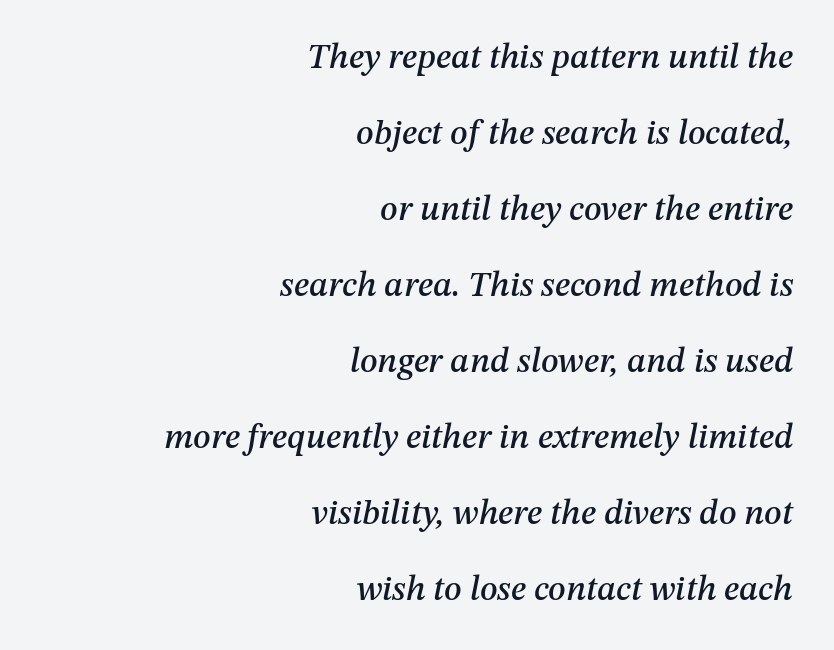
Q: Is the text italic (slanted)? A: Yes, it leans right by about 12 degrees.
Q: Is the text underlined? A: No.
Q: How is the paragraph aligned? A: Right-aligned.
Q: Is the spacing between letters normal or unusually wide? A: Normal.
Q: Is the spacing between lines tight, normal or loose? A: Loose.
Q: Width (condensed, normal, or wide)? A: Normal.
Q: Stroke contrast? A: Medium.
Q: x-height? A: Medium.
Q: Monospaced? A: No.
